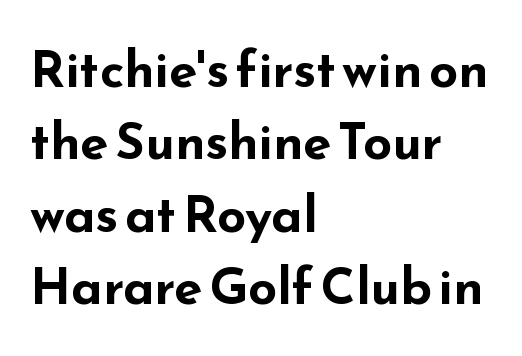
Q: Is the text bold? A: Yes.
Q: Is the text italic (slanted)? A: No, it is upright.
Q: Is the typeface a serif or a sans-serif typeface? A: Sans-serif.
Q: Is the text underlined? A: No.
Q: How is the paragraph aligned? A: Left-aligned.
Q: Is the spacing between letters normal or unusually wide? A: Normal.
Q: Is the spacing between lines tight, normal or loose? A: Normal.
Q: Width (condensed, normal, or wide)? A: Wide.
Q: Stroke contrast? A: Low.
Q: x-height? A: Small.
Q: Monospaced? A: No.
